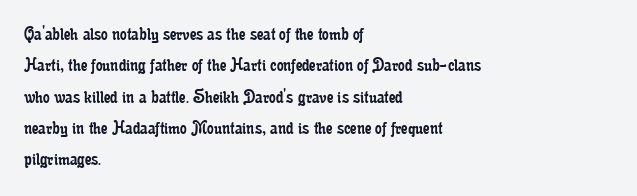
The image shows 21 px text type, upright; set left-aligned, normal line spacing (1.49x), normal letter spacing, not underlined.
